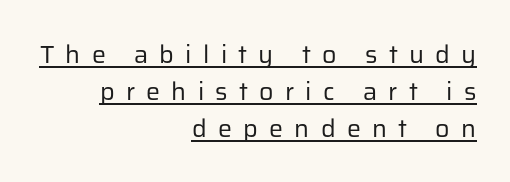
{"italic": "no", "bold": "no", "underline": "yes", "align": "right", "line_spacing": "normal", "line_spacing_ratio": 1.48, "letter_spacing": "wide", "letter_spacing_em": 0.45, "glyph_px": 25}
